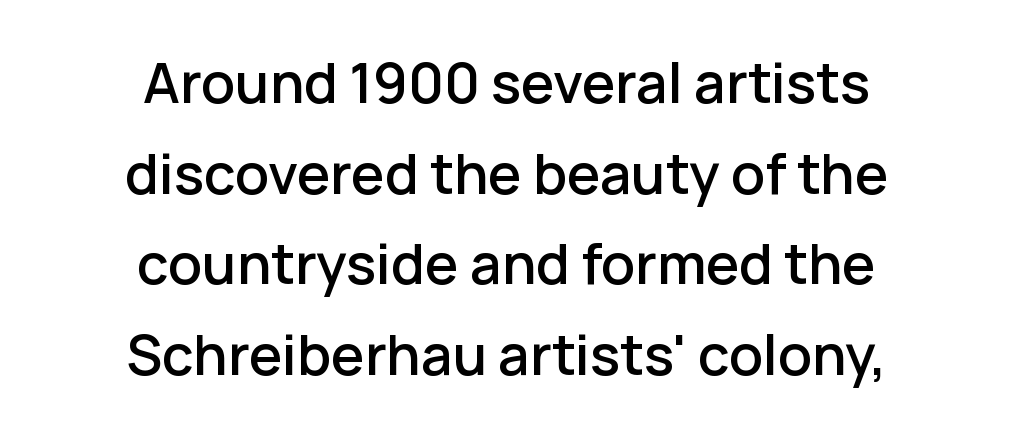
{"serif": "no", "italic": "no", "width": "normal", "stroke_contrast": "low", "x_height": "medium", "monospaced": "no", "underline": "no", "align": "center", "line_spacing": "normal", "line_spacing_ratio": 1.62, "letter_spacing": "normal", "letter_spacing_em": 0.0, "glyph_px": 56}
